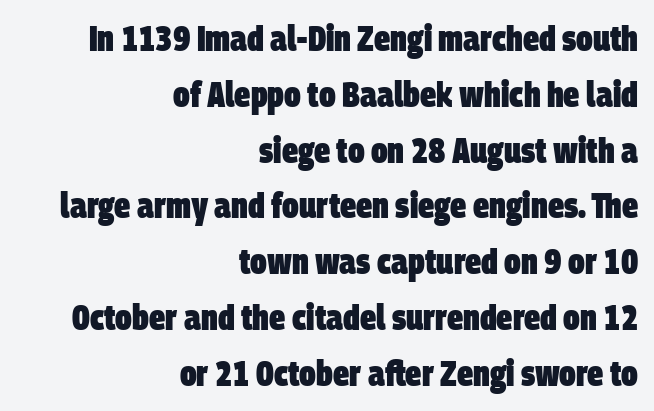
The typesetter chose a ragged-left arrangement here. Has an underline been added? It has not. Does the leading feel generous? No, just average. Is the letter spacing exaggerated? No — it looks like the ordinary default. The letters carry no serifs — their stems end cleanly without finishing strokes. Chunky letters — that's bold for sure.
